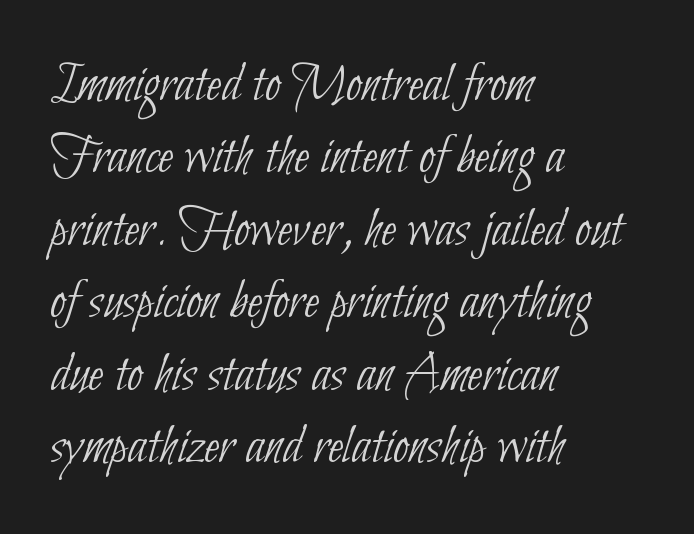
{"serif": "no", "bold": "no", "weight": "thin", "width": "condensed", "stroke_contrast": "low", "x_height": "small", "monospaced": "no", "underline": "no", "align": "left", "line_spacing": "normal", "line_spacing_ratio": 1.27, "letter_spacing": "normal", "letter_spacing_em": 0.0, "glyph_px": 57}
